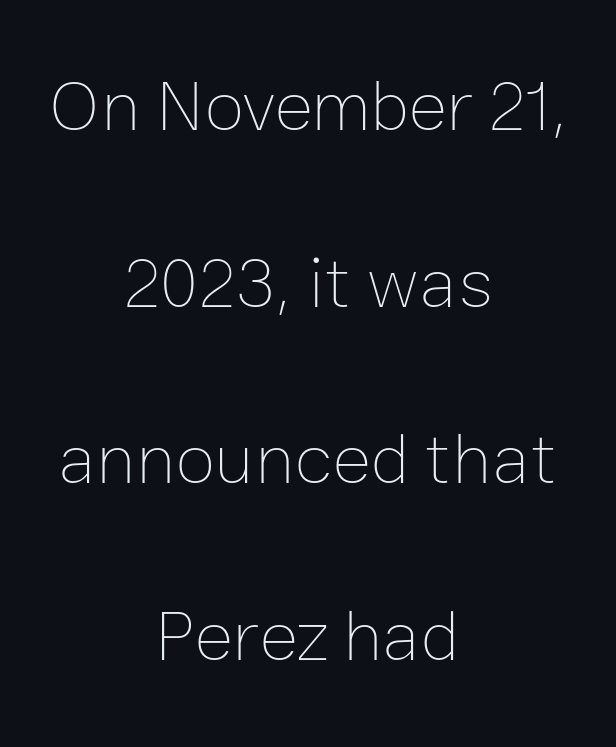
{"italic": "no", "bold": "no", "weight": "thin", "width": "normal", "stroke_contrast": "low", "x_height": "medium", "monospaced": "no", "underline": "no", "align": "center", "line_spacing": "loose", "line_spacing_ratio": 2.42, "letter_spacing": "normal", "letter_spacing_em": 0.0, "glyph_px": 73}
